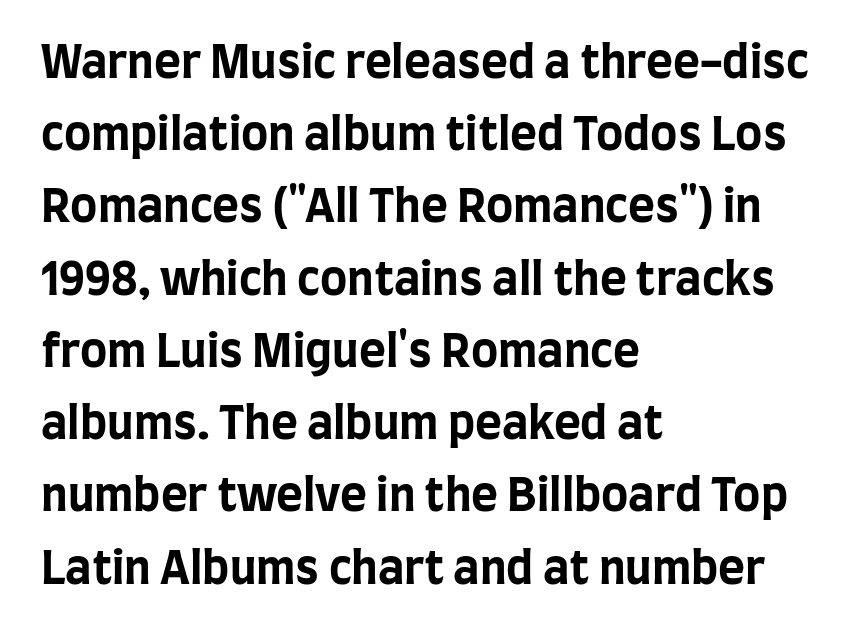
{"serif": "no", "italic": "no", "bold": "yes", "weight": "bold", "width": "condensed", "stroke_contrast": "low", "x_height": "large", "monospaced": "no", "underline": "no", "align": "left", "line_spacing": "normal", "line_spacing_ratio": 1.57, "letter_spacing": "normal", "letter_spacing_em": 0.0, "glyph_px": 46}
